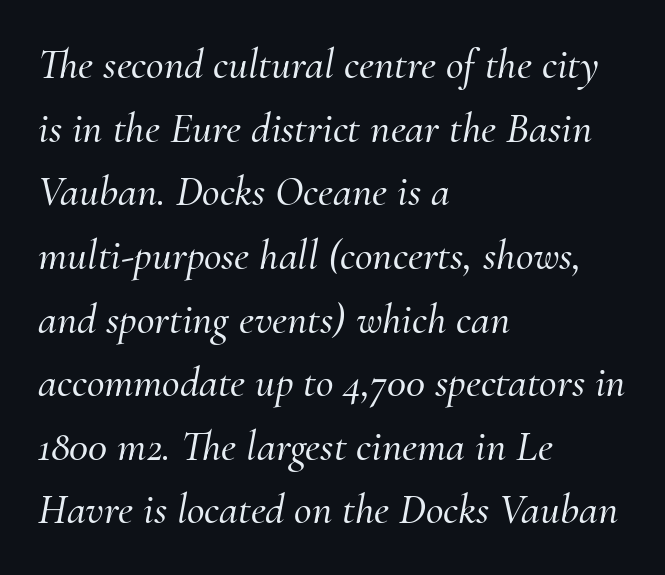
{"serif": "yes", "italic": "yes", "lean": "right", "slant_degrees": 10, "width": "normal", "stroke_contrast": "medium", "x_height": "small", "monospaced": "no", "underline": "no", "align": "left", "line_spacing": "normal", "line_spacing_ratio": 1.48, "letter_spacing": "normal", "letter_spacing_em": 0.0, "glyph_px": 43}
